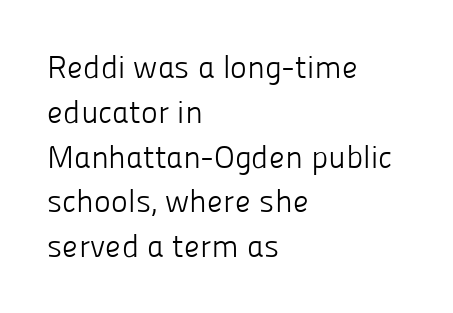
Q: Is the text bold? A: No.
Q: Is the text italic (slanted)? A: No, it is upright.
Q: Is the typeface a serif or a sans-serif typeface? A: Sans-serif.
Q: Is the text underlined? A: No.
Q: How is the paragraph aligned? A: Left-aligned.
Q: Is the spacing between letters normal or unusually wide? A: Normal.
Q: Is the spacing between lines tight, normal or loose? A: Normal.
Q: Width (condensed, normal, or wide)? A: Normal.
Q: Stroke contrast? A: Low.
Q: x-height? A: Medium.
Q: Monospaced? A: No.
